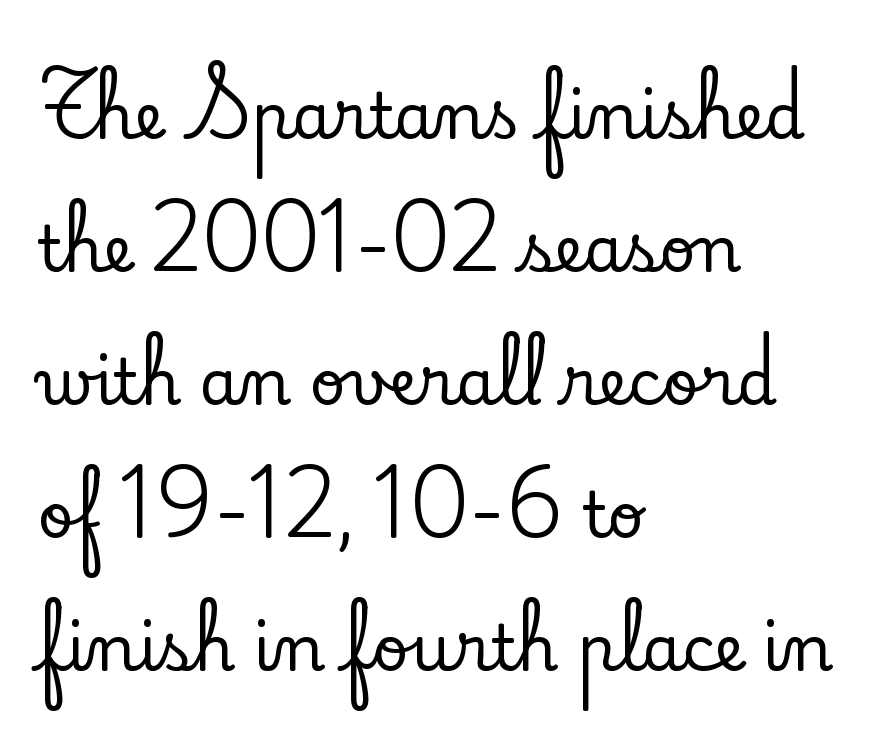
{"serif": "yes", "italic": "no", "width": "normal", "stroke_contrast": "low", "x_height": "small", "monospaced": "no", "underline": "no", "align": "left", "line_spacing": "loose", "line_spacing_ratio": 2.11, "letter_spacing": "normal", "letter_spacing_em": 0.0, "glyph_px": 63}
